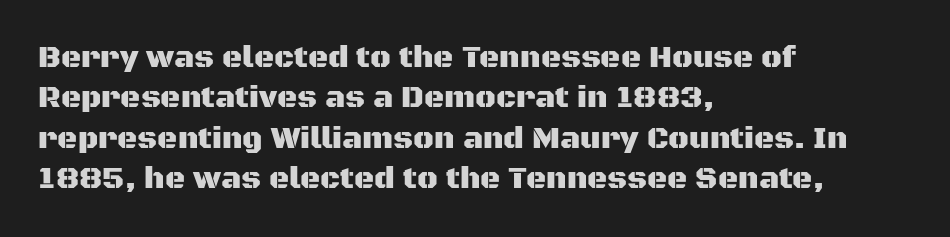
Q: Is the text italic (slanted)? A: No, it is upright.
Q: Is the typeface a serif or a sans-serif typeface? A: Sans-serif.
Q: Is the text underlined? A: No.
Q: How is the paragraph aligned? A: Left-aligned.
Q: Is the spacing between letters normal or unusually wide? A: Normal.
Q: Is the spacing between lines tight, normal or loose? A: Normal.
Q: Width (condensed, normal, or wide)? A: Normal.
Q: Stroke contrast? A: Medium.
Q: x-height? A: Large.
Q: Monospaced? A: No.
